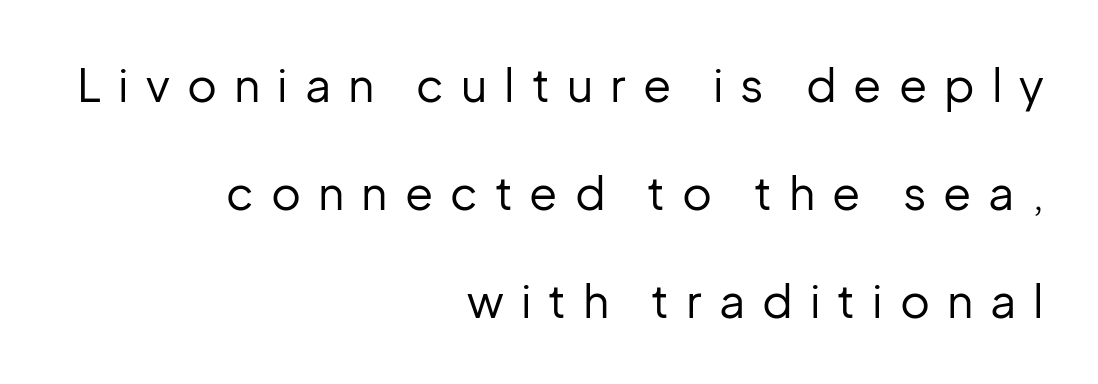
{"serif": "no", "italic": "no", "bold": "no", "weight": "regular", "width": "normal", "stroke_contrast": "low", "x_height": "medium", "monospaced": "no", "underline": "no", "align": "right", "line_spacing": "loose", "line_spacing_ratio": 2.35, "letter_spacing": "wide", "letter_spacing_em": 0.37, "glyph_px": 46}
